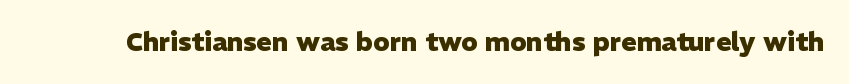
Q: Is the text bold? A: Yes.
Q: Is the text italic (slanted)? A: No, it is upright.
Q: Is the text underlined? A: No.
Q: Is the spacing between letters normal or unusually wide? A: Normal.
